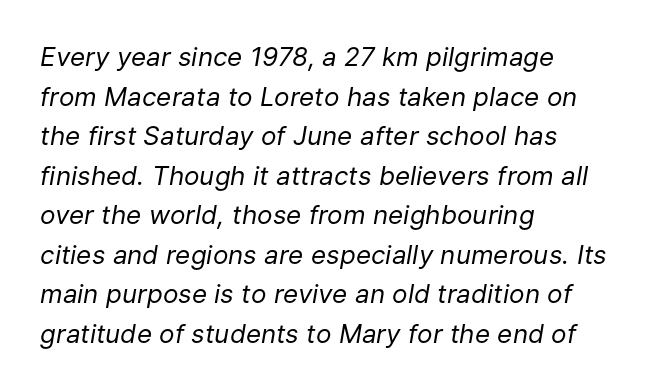
Observe the ordinary spacing: letters are neighbours, not strangers. Quick note: italic. Is there much room between lines? A standard amount, neither cramped nor airy. Anything drawn beneath the words? Only blank space. Compared with a typical body face, this is equally light or lighter still.
